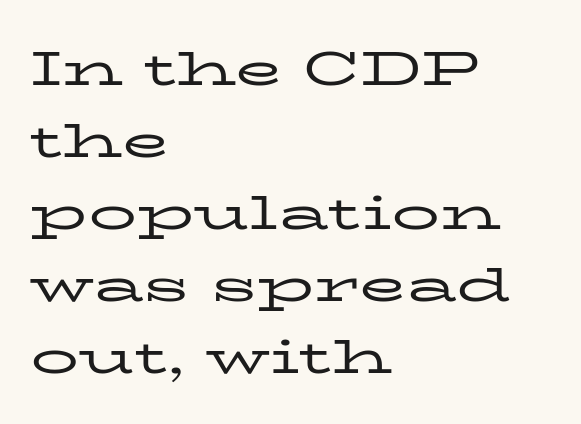
{"serif": "yes", "italic": "no", "bold": "no", "weight": "regular", "width": "wide", "stroke_contrast": "low", "x_height": "medium", "monospaced": "no", "underline": "no", "align": "left", "line_spacing": "normal", "line_spacing_ratio": 1.5, "letter_spacing": "normal", "letter_spacing_em": 0.0, "glyph_px": 48}
